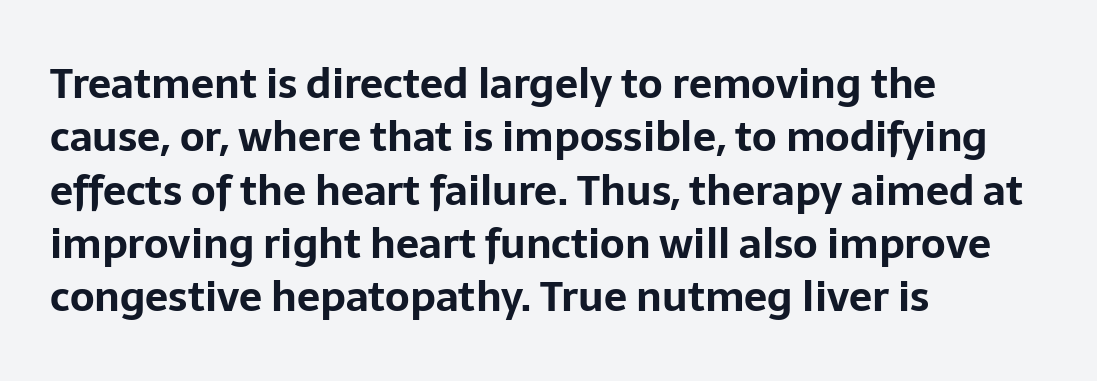
The image shows 41 px bold sans-serif type, upright; set left-aligned, normal line spacing (1.3x), normal letter spacing, not underlined; low stroke contrast and a medium x-height.
